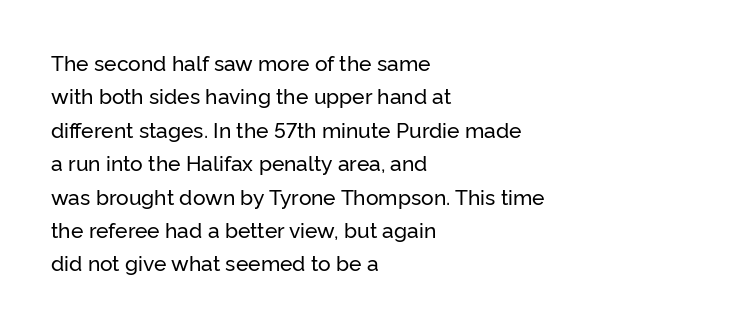
The image shows 21 px text type, upright; set left-aligned, normal line spacing (1.59x), normal letter spacing, not underlined.
